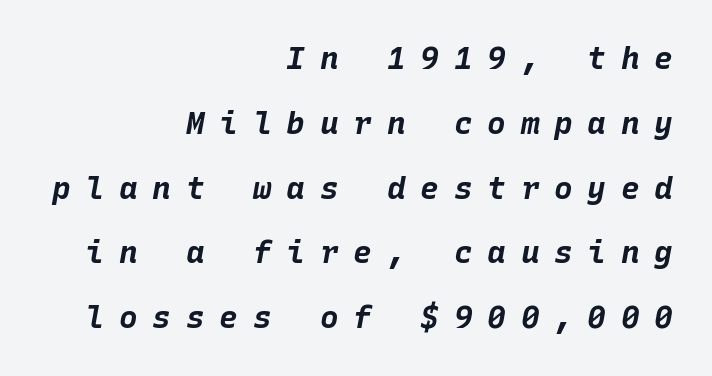
{"italic": "yes", "lean": "right", "slant_degrees": 10, "bold": "yes", "weight": "bold", "width": "normal", "stroke_contrast": "low", "x_height": "large", "monospaced": "yes", "underline": "no", "align": "right", "line_spacing": "loose", "line_spacing_ratio": 2.09, "letter_spacing": "wide", "letter_spacing_em": 0.48, "glyph_px": 31}
